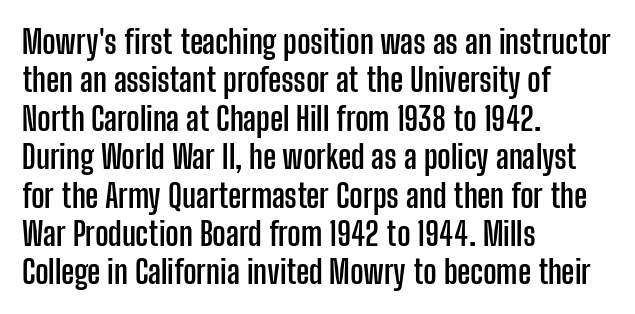
Q: Is the text bold? A: Yes.
Q: Is the text italic (slanted)? A: No, it is upright.
Q: Is the typeface a serif or a sans-serif typeface? A: Sans-serif.
Q: Is the text underlined? A: No.
Q: How is the paragraph aligned? A: Left-aligned.
Q: Is the spacing between letters normal or unusually wide? A: Normal.
Q: Width (condensed, normal, or wide)? A: Condensed.
Q: Stroke contrast? A: Low.
Q: x-height? A: Medium.
Q: Monospaced? A: No.
